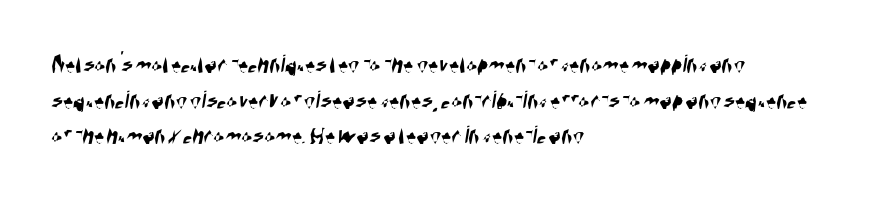
{"underline": "no", "align": "left", "line_spacing": "normal", "line_spacing_ratio": 1.37, "letter_spacing": "normal", "letter_spacing_em": 0.0, "glyph_px": 26}
